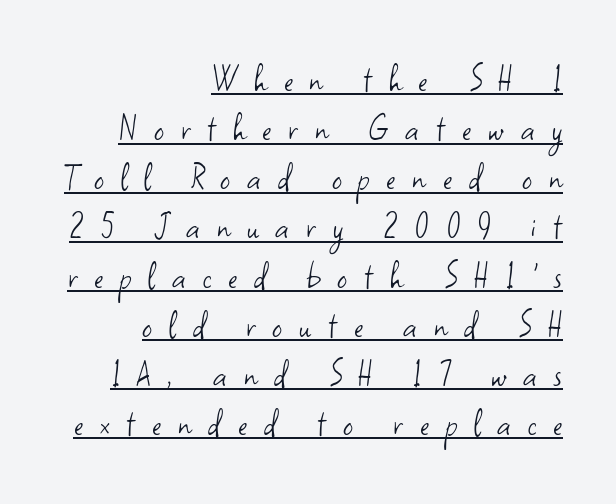
Right-aligned paragraph, ragged on the left. Somebody hit Ctrl+U on this one — the words are underlined. Do the characters align in a grid? No, the font is proportional. No chunkiness to these letters — they're not bold. The face used here is rendered with a markedly widened letterfit.
